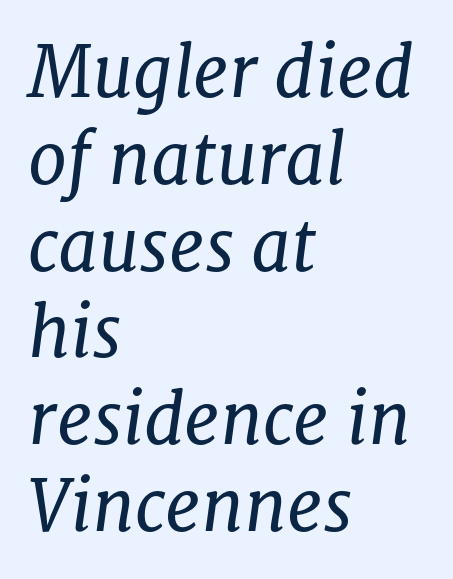
Q: Is the text bold? A: No.
Q: Is the text italic (slanted)? A: Yes, it leans right by about 8 degrees.
Q: Is the typeface a serif or a sans-serif typeface? A: Serif.
Q: Is the text underlined? A: No.
Q: How is the paragraph aligned? A: Left-aligned.
Q: Is the spacing between letters normal or unusually wide? A: Normal.
Q: Width (condensed, normal, or wide)? A: Normal.
Q: Stroke contrast? A: Low.
Q: x-height? A: Medium.
Q: Monospaced? A: No.
